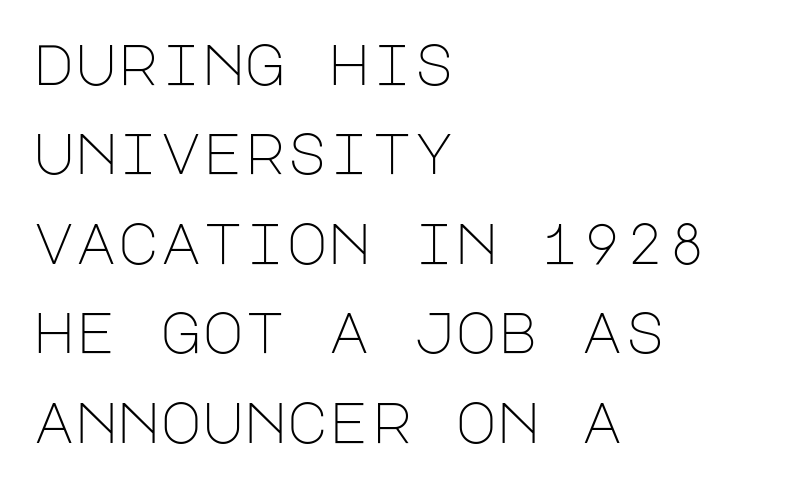
Q: Is the text bold? A: No.
Q: Is the text italic (slanted)? A: No, it is upright.
Q: Is the typeface a serif or a sans-serif typeface? A: Sans-serif.
Q: Is the text underlined? A: No.
Q: How is the paragraph aligned? A: Left-aligned.
Q: Is the spacing between letters normal or unusually wide? A: Normal.
Q: Is the spacing between lines tight, normal or loose? A: Normal.
Q: Width (condensed, normal, or wide)? A: Normal.
Q: Stroke contrast? A: Low.
Q: x-height? A: Large.
